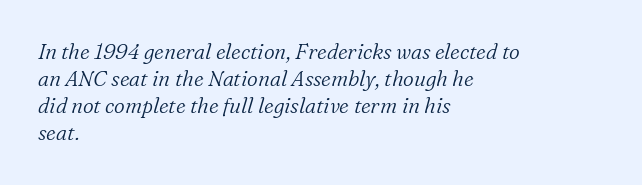
The image shows 21 px text type, italic (leaning right); set left-aligned, normal line spacing (1.29x), normal letter spacing, not underlined.
